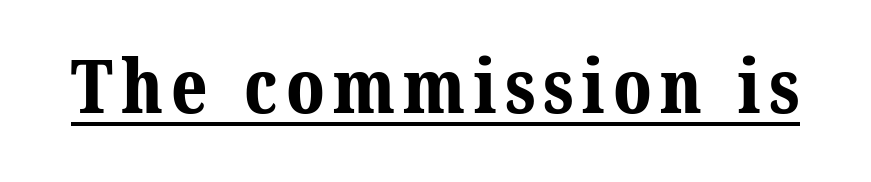
The image shows 75 px bold serif type; set underlined; medium stroke contrast and a medium x-height.
